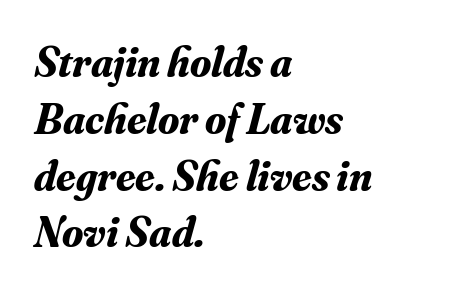
Old-style or modern, the face here clearly has serifs. A typesetter would call this zero additional tracking. Type without underlining. All the whitespace from short lines collects on the right.
